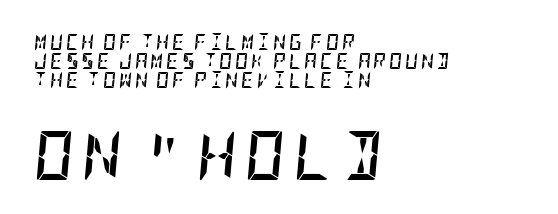
The typesetter chose a ragged-right arrangement here. In terms of weight, the rendering is a true, heavy bold. The rendering applies a slant to the glyphs. Check under the words: just untouched page. The second block has been scaled up relative to the first.
